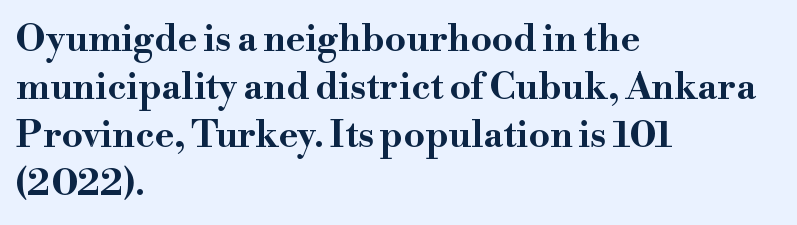
The image shows 37 px bold, wide serif type, upright; set left-aligned, normal line spacing (1.3x), normal letter spacing, not underlined; high stroke contrast and a small x-height.
